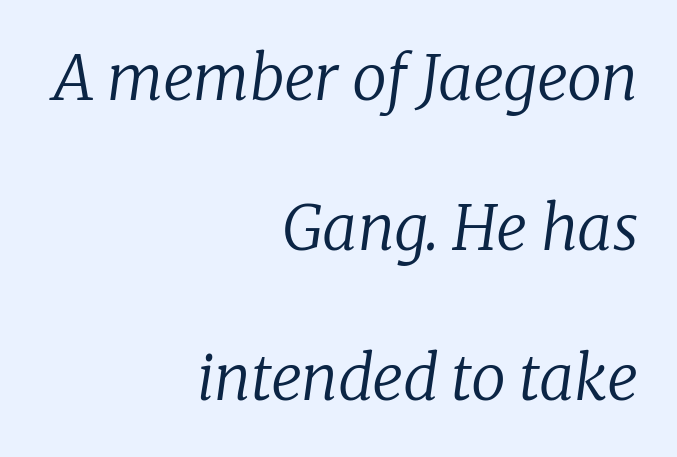
The image shows 62 px regular-weight serif type, italic (leaning right); set right-aligned, loose line spacing (2.42x), normal letter spacing, not underlined; low stroke contrast and a medium x-height.
